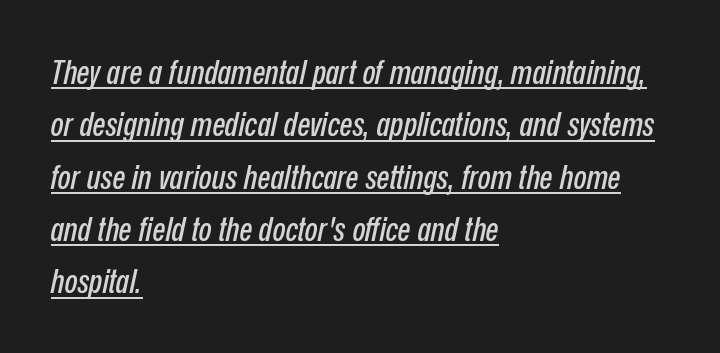
The paragraph shown leans on its left margin. A typesetter would call this proportional, since set widths differ per character. Horizontal bands of white between lines are of average thickness. You can see a thin bar hugging the bottom of the glyphs.
